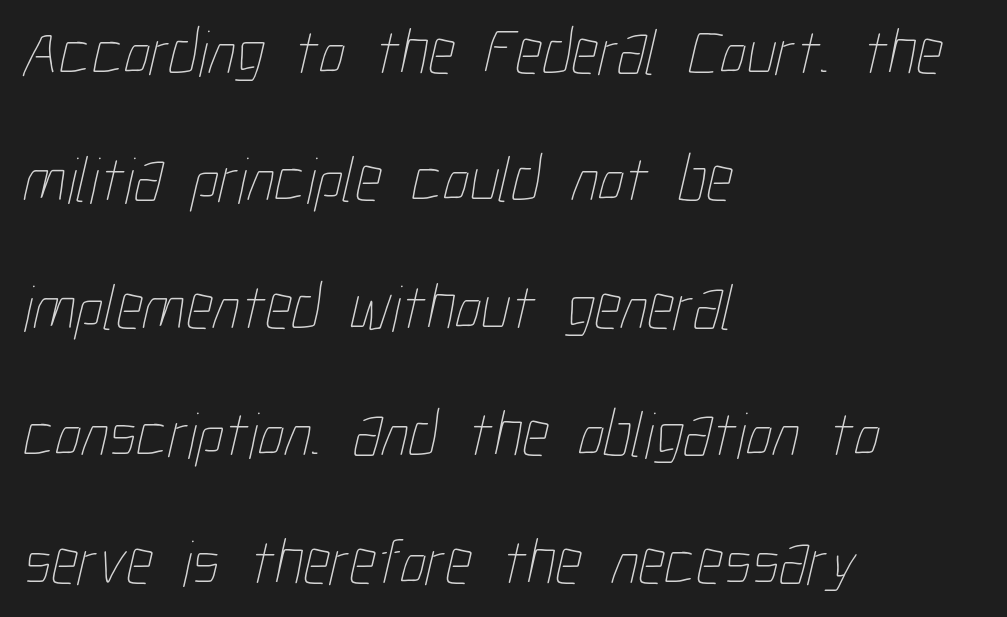
A light-to-regular cut is what we see here. Observe the ordinary spacing: letters are neighbours, not strangers. The space between consecutive lines is lavish. Each row of text sits above clean, open space. The passage shown is typed in a proportional face where columns would drift.
